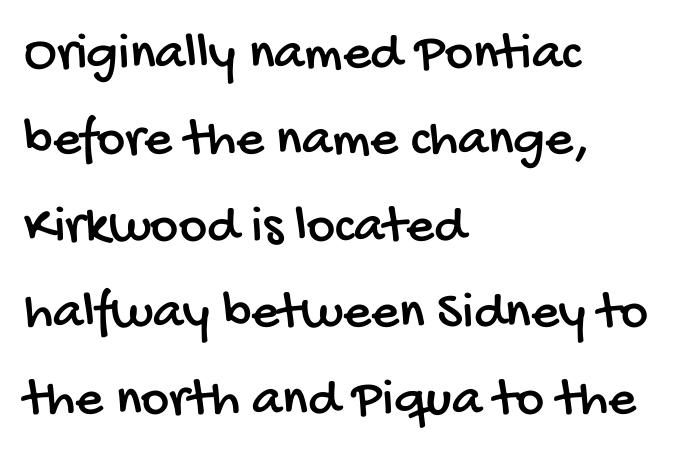
{"serif": "no", "width": "condensed", "stroke_contrast": "low", "x_height": "large", "monospaced": "no", "underline": "no", "align": "left", "line_spacing": "normal", "line_spacing_ratio": 1.6, "letter_spacing": "normal", "letter_spacing_em": 0.0, "glyph_px": 54}
